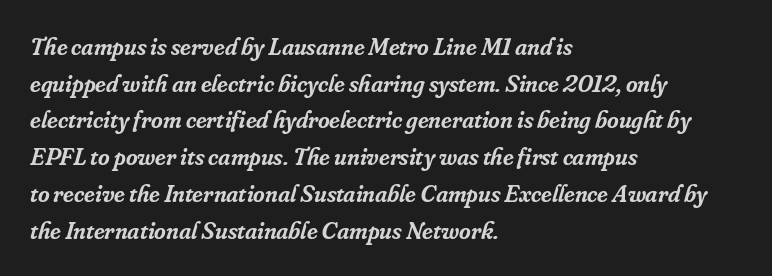
The image shows 25 px text type, italic (leaning right); set left-aligned, normal line spacing (1.47x), normal letter spacing, not underlined.
